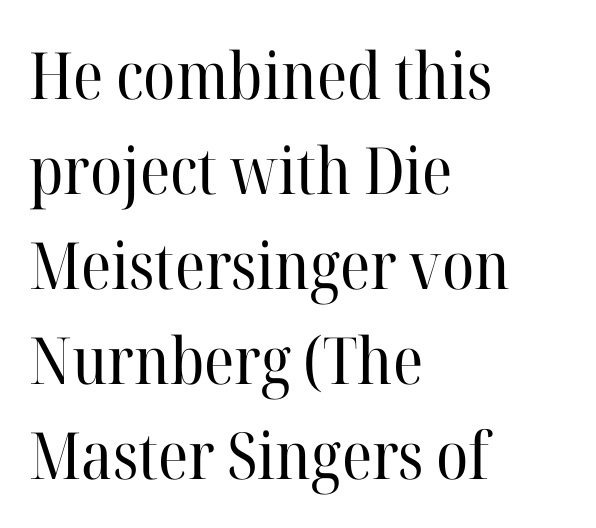
{"serif": "yes", "italic": "no", "bold": "no", "weight": "regular", "width": "normal", "stroke_contrast": "high", "x_height": "medium", "monospaced": "no", "underline": "no", "align": "left", "line_spacing": "normal", "line_spacing_ratio": 1.46, "letter_spacing": "normal", "letter_spacing_em": 0.0, "glyph_px": 65}
